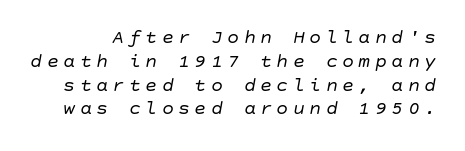
The image shows 20 px text type, italic (leaning right); set line spacing 1.19x, unusually wide letter spacing (+0.22 em), not underlined.
